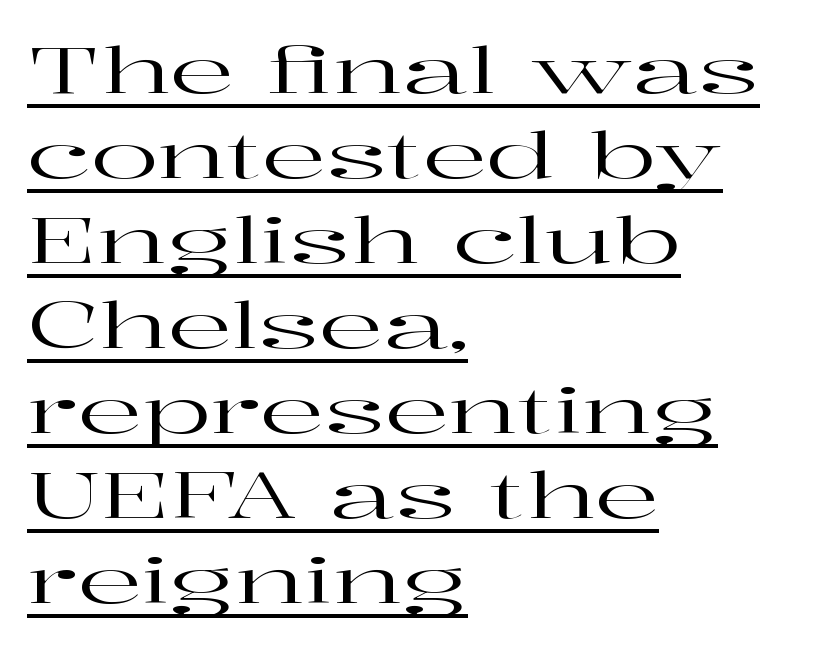
Is the letter spacing exaggerated? No — it looks like the ordinary default. Quick note: underline on. Style check: upright. The designer went with a serif here, giving each stem small feet. The face used here is proportionally spaced, like ordinary book or web type. The rag falls on the right side of this text block.
